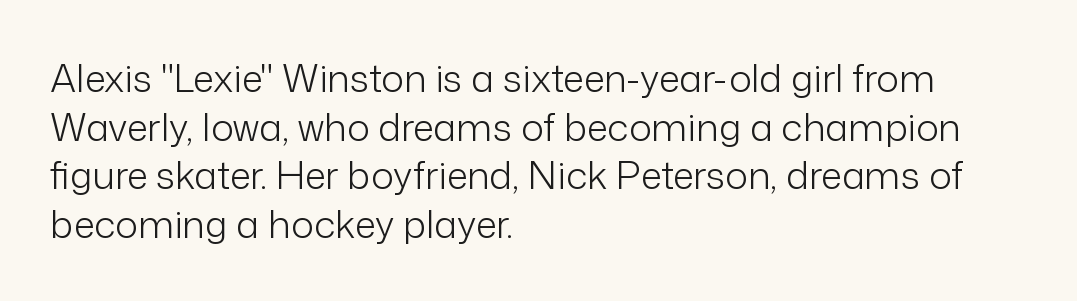
Q: Is the text bold? A: No.
Q: Is the text italic (slanted)? A: No, it is upright.
Q: Is the typeface a serif or a sans-serif typeface? A: Sans-serif.
Q: Is the text underlined? A: No.
Q: How is the paragraph aligned? A: Left-aligned.
Q: Is the spacing between letters normal or unusually wide? A: Normal.
Q: Is the spacing between lines tight, normal or loose? A: Normal.
Q: Width (condensed, normal, or wide)? A: Normal.
Q: Stroke contrast? A: Low.
Q: x-height? A: Medium.
Q: Monospaced? A: No.
